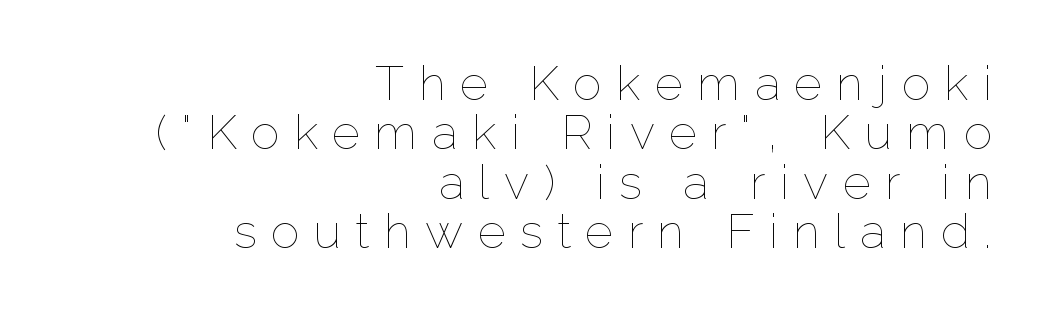
Q: Is the text bold? A: No.
Q: Is the text italic (slanted)? A: No, it is upright.
Q: Is the text underlined? A: No.
Q: How is the paragraph aligned? A: Right-aligned.
Q: Is the spacing between letters normal or unusually wide? A: Unusually wide.
Q: Is the spacing between lines tight, normal or loose? A: Tight.
Q: Width (condensed, normal, or wide)? A: Normal.
Q: Stroke contrast? A: Low.
Q: x-height? A: Medium.
Q: Monospaced? A: No.
